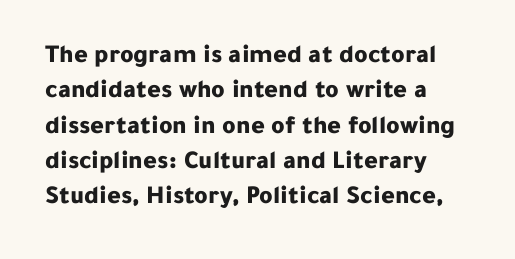
Normally led — the rows are evenly, conventionally spaced. A roman cut, with each character standing at attention. The gaps between neighbouring characters are ordinary and unremarkable. The words here are not underlined. Left-aligned paragraph, ragged on the right. The typesetting leans heavy: a genuine bold.
